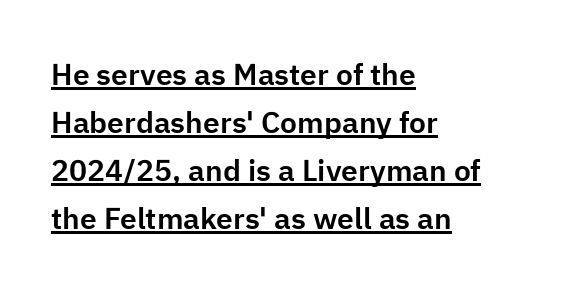
The image shows 30 px sans-serif type, upright; set left-aligned, normal line spacing (1.6x), normal letter spacing, underlined; low stroke contrast and a medium x-height.
